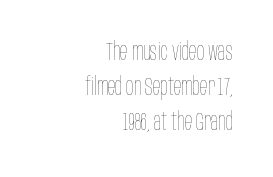
Stem width sits at or under what a default text font uses. The line texture is even and compact thanks to regular tracking. Normally led — the rows are evenly, conventionally spaced. Ordinary non-slanted type is in use. Has an underline been added? It has not.
